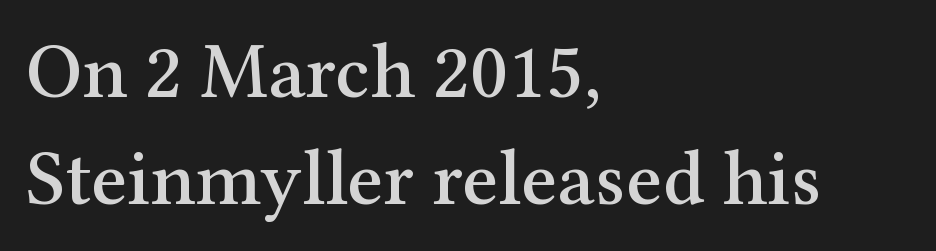
The image shows 79 px serif type, upright; set left-aligned, normal line spacing (1.36x), normal letter spacing, not underlined; medium stroke contrast and a medium x-height.
